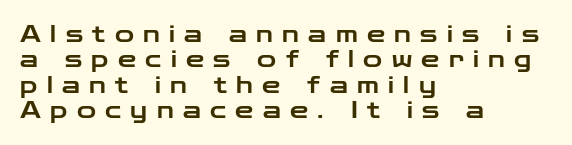
The image shows 23 px text type, upright; set left-aligned, tight line spacing (1.1x), unusually wide letter spacing (+0.41 em), not underlined.
